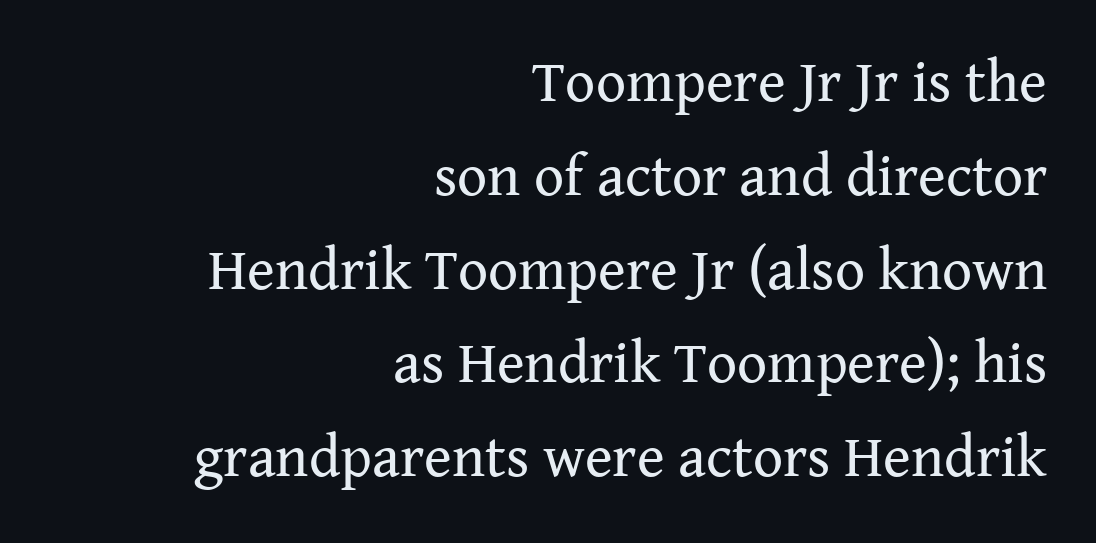
Summary of weight: not heavy and not bold. This sample has the flowing, uneven cadence of proportional lettering. The space directly below the letters is spotless. Each letter's strokes conclude with small projecting serifs. A roman cut, with each character standing at attention.
